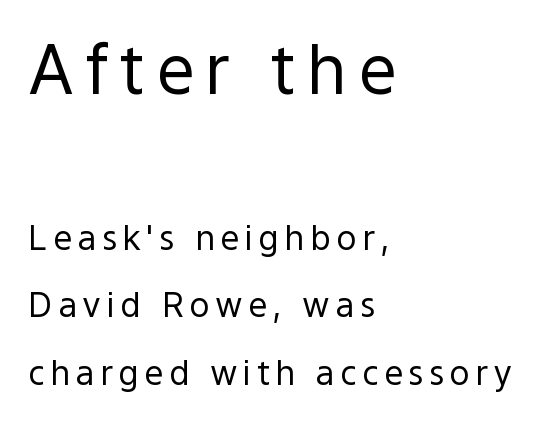
{"serif": "no", "italic": "no", "bold": "no", "weight": "regular", "width": "normal", "x_height": "medium", "monospaced": "no", "underline": "no", "align": "left", "line_spacing": "loose", "line_spacing_ratio": 1.98, "larger_block": "first", "size_ratio": 2.0, "glyph_px": 68}
